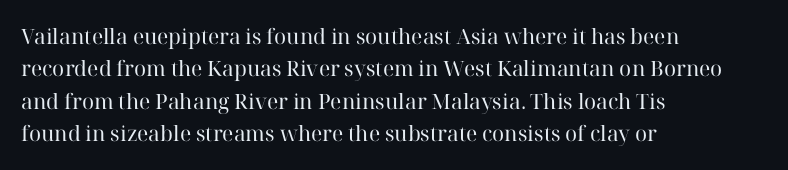
Words float on clear page, feet unadorned. Letters have the restrained weight of plain body copy at most. Horizontal alignment here is leftward, the default for most running prose. Whoever set this chose a conventional vertical rhythm. This sample uses an upright cut, with every glyph sitting square on the baseline.
